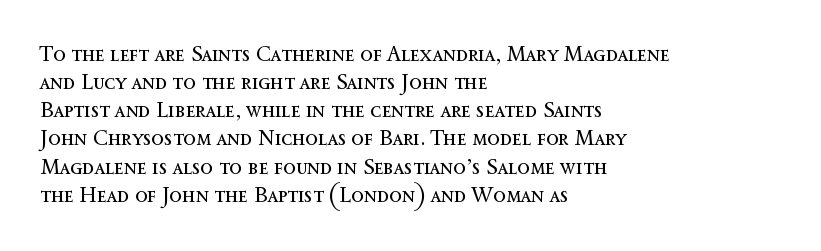
The image shows 21 px text type, upright; set left-aligned, normal line spacing (1.34x), normal letter spacing, not underlined.
